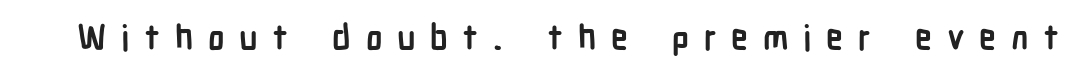
Decoration check: the copy has no underline. Letterform terminals end flat and unadorned throughout the passage. The typography opts for an upright posture over an oblique one. Emphasis by weight is at full strength: bold. This sample uses expanded letter spacing, leaving extra air between glyphs.
